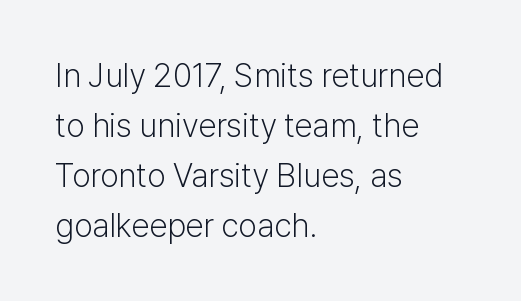
The image shows 33 px light sans-serif type, upright; set left-aligned, normal line spacing (1.52x), normal letter spacing, not underlined; low stroke contrast and a medium x-height.
